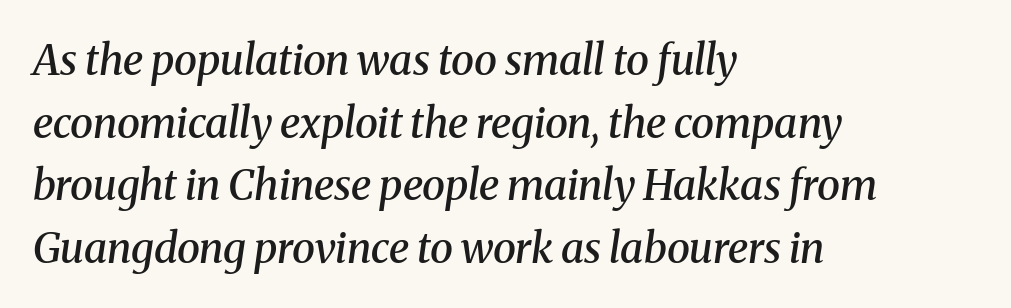
Q: Is the text bold? A: Semi-bold.
Q: Is the text italic (slanted)? A: Yes, it leans right by about 8 degrees.
Q: Is the typeface a serif or a sans-serif typeface? A: Serif.
Q: Is the text underlined? A: No.
Q: How is the paragraph aligned? A: Left-aligned.
Q: Is the spacing between letters normal or unusually wide? A: Normal.
Q: Is the spacing between lines tight, normal or loose? A: Normal.
Q: Width (condensed, normal, or wide)? A: Normal.
Q: Stroke contrast? A: Medium.
Q: x-height? A: Medium.
Q: Monospaced? A: No.
